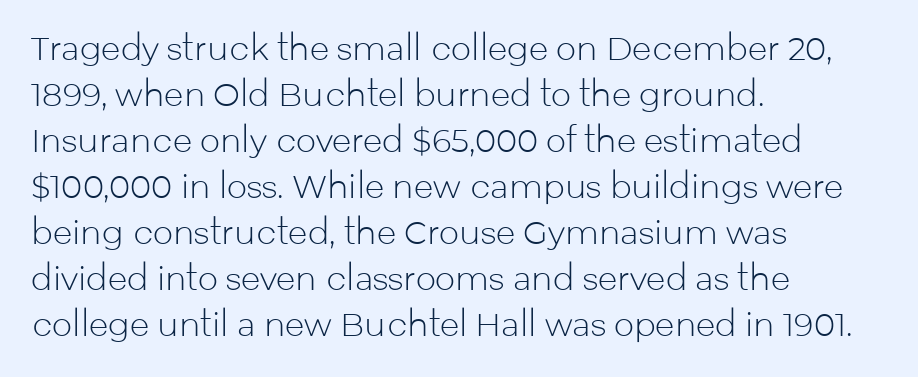
{"serif": "no", "italic": "no", "bold": "no", "weight": "light", "width": "normal", "stroke_contrast": "low", "x_height": "medium", "monospaced": "no", "underline": "no", "align": "left", "line_spacing": "normal", "line_spacing_ratio": 1.44, "letter_spacing": "normal", "letter_spacing_em": 0.0, "glyph_px": 32}
